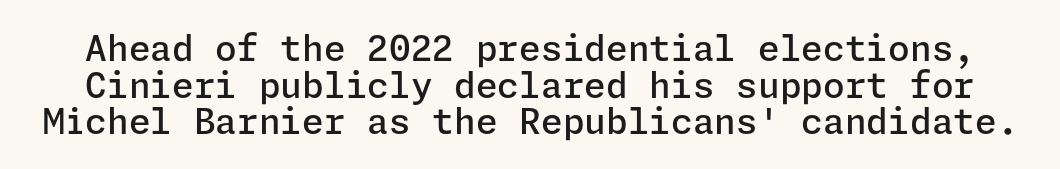
Does the weight exceed regular? Yes, but only to semibold. Letterform terminals end flat and unadorned throughout the passage. The space beneath each line is pristine and unruled. Posture: straight, roman, zero tilt. Default kerning and tracking; the words read as compact shapes.
